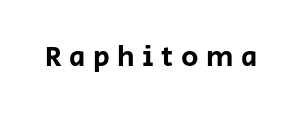
The image shows 29 px sans-serif type, upright; set unusually wide letter spacing (+0.26 em), not underlined; low stroke contrast and a large x-height.
